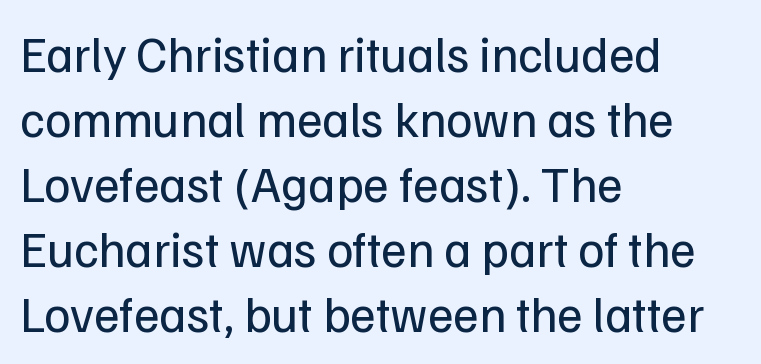
{"serif": "no", "italic": "no", "bold": "no", "weight": "regular", "width": "normal", "stroke_contrast": "low", "x_height": "medium", "monospaced": "no", "underline": "no", "align": "left", "line_spacing": "normal", "line_spacing_ratio": 1.3, "letter_spacing": "normal", "letter_spacing_em": 0.0, "glyph_px": 50}
